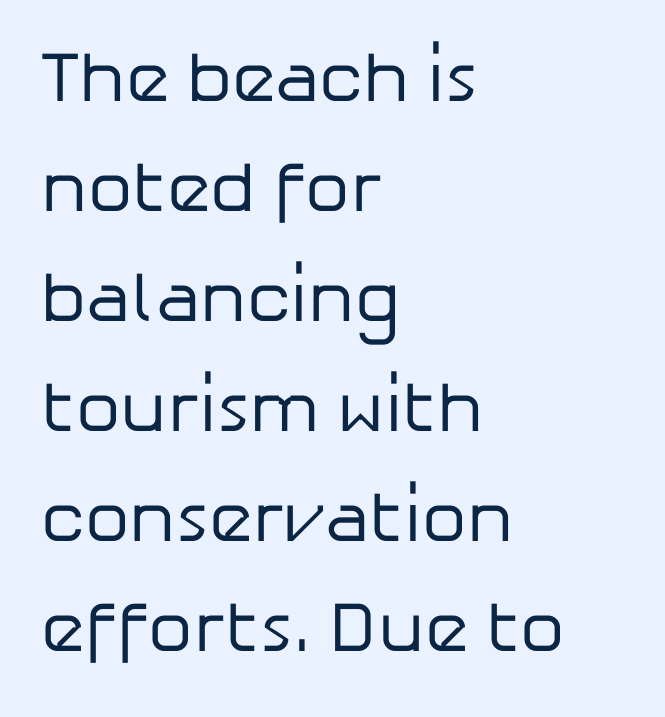
The image shows 71 px regular-weight sans-serif type, upright; set left-aligned, normal line spacing (1.55x), normal letter spacing, not underlined; low stroke contrast and a medium x-height.
